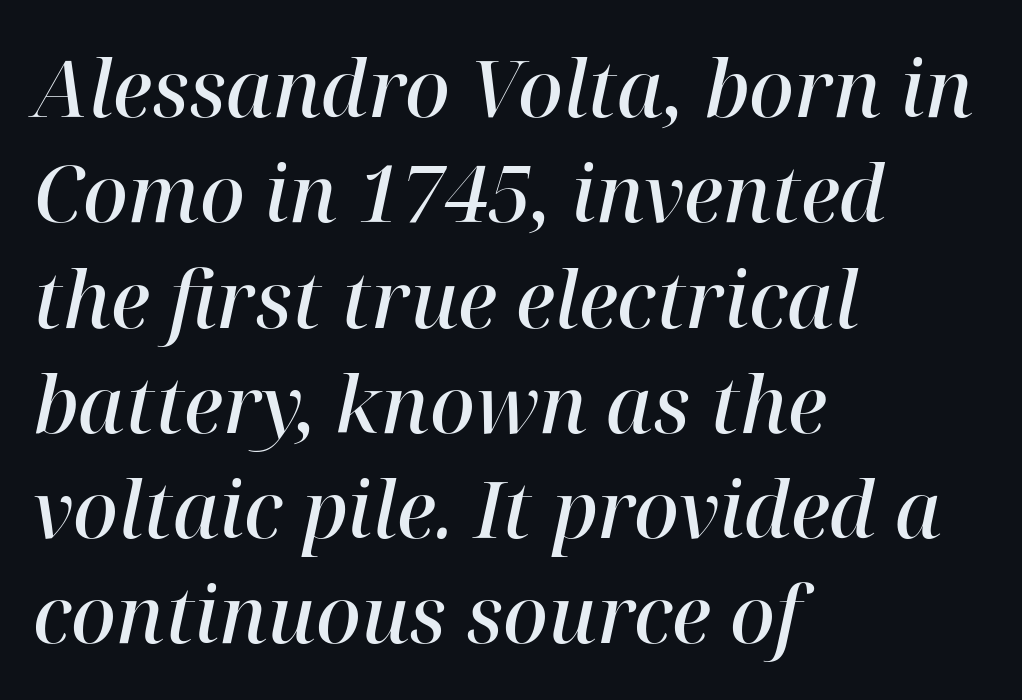
{"serif": "yes", "italic": "yes", "lean": "right", "slant_degrees": 12, "bold": "semi", "weight": "semibold", "width": "normal", "stroke_contrast": "high", "x_height": "medium", "monospaced": "no", "underline": "no", "align": "left", "line_spacing": "normal", "line_spacing_ratio": 1.35, "letter_spacing": "normal", "letter_spacing_em": 0.0, "glyph_px": 78}
